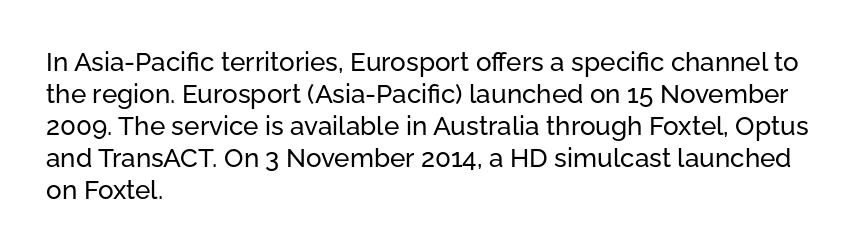
{"italic": "no", "underline": "no", "align": "left", "line_spacing_ratio": 1.23, "letter_spacing": "normal", "letter_spacing_em": 0.0, "glyph_px": 26}
